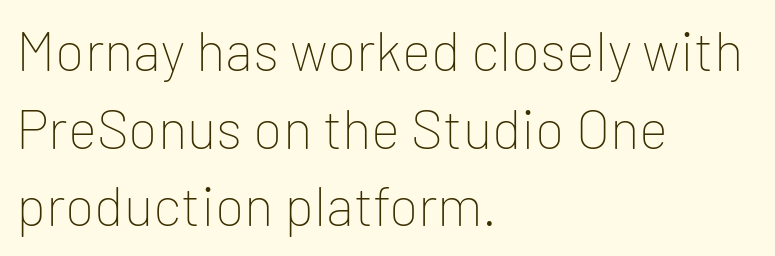
Q: Is the text bold? A: No.
Q: Is the text italic (slanted)? A: No, it is upright.
Q: Is the typeface a serif or a sans-serif typeface? A: Sans-serif.
Q: Is the text underlined? A: No.
Q: How is the paragraph aligned? A: Left-aligned.
Q: Is the spacing between letters normal or unusually wide? A: Normal.
Q: Is the spacing between lines tight, normal or loose? A: Normal.
Q: Width (condensed, normal, or wide)? A: Normal.
Q: Stroke contrast? A: Low.
Q: x-height? A: Medium.
Q: Monospaced? A: No.
